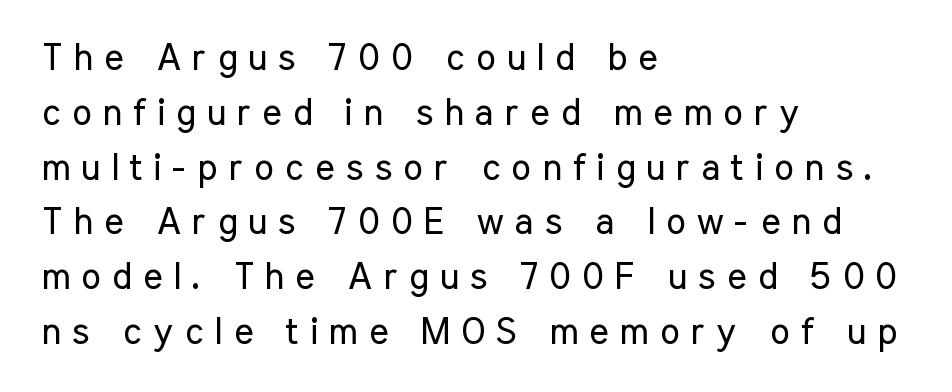
Q: Is the text bold? A: No.
Q: Is the text italic (slanted)? A: No, it is upright.
Q: Is the typeface a serif or a sans-serif typeface? A: Sans-serif.
Q: Is the text underlined? A: No.
Q: How is the paragraph aligned? A: Left-aligned.
Q: Is the spacing between letters normal or unusually wide? A: Unusually wide.
Q: Is the spacing between lines tight, normal or loose? A: Normal.
Q: Width (condensed, normal, or wide)? A: Condensed.
Q: Stroke contrast? A: Low.
Q: x-height? A: Medium.
Q: Monospaced? A: No.
